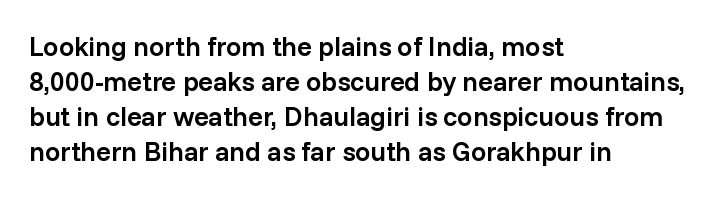
Q: Is the text bold? A: Semi-bold.
Q: Is the text italic (slanted)? A: No, it is upright.
Q: Is the text underlined? A: No.
Q: How is the paragraph aligned? A: Left-aligned.
Q: Is the spacing between letters normal or unusually wide? A: Normal.
Q: Is the spacing between lines tight, normal or loose? A: Normal.
